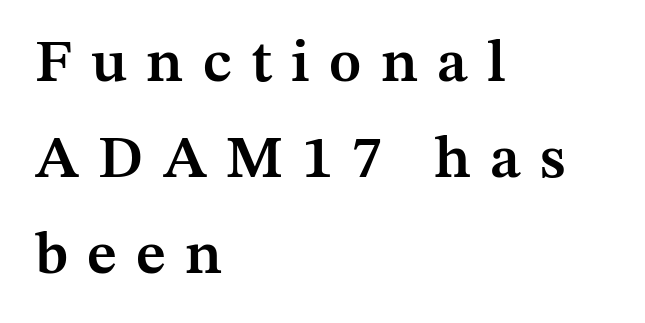
The image shows 60 px semibold serif type, upright; set left-aligned, normal line spacing (1.6x), unusually wide letter spacing (+0.32 em), not underlined; medium stroke contrast and a medium x-height.
